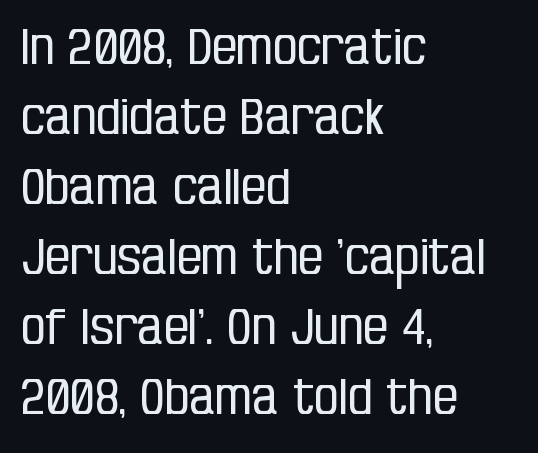
{"serif": "no", "italic": "no", "bold": "no", "weight": "regular", "width": "condensed", "stroke_contrast": "low", "x_height": "large", "monospaced": "no", "underline": "no", "align": "left", "line_spacing": "normal", "line_spacing_ratio": 1.43, "letter_spacing": "normal", "letter_spacing_em": 0.0, "glyph_px": 49}
